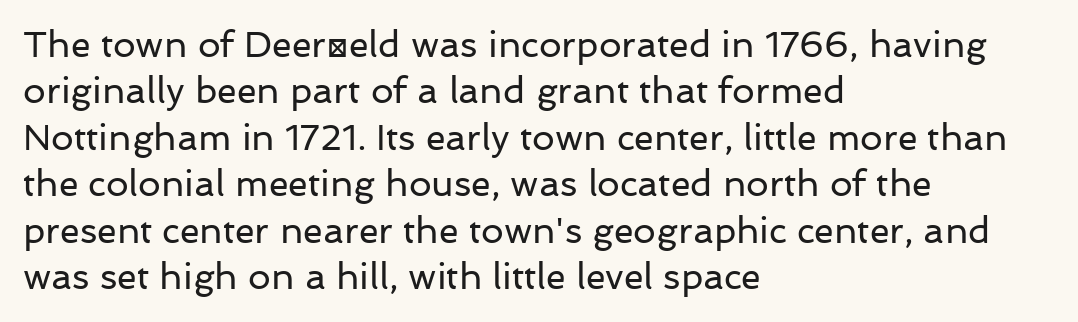
Q: Is the text bold? A: No.
Q: Is the text italic (slanted)? A: No, it is upright.
Q: Is the typeface a serif or a sans-serif typeface? A: Sans-serif.
Q: Is the text underlined? A: No.
Q: How is the paragraph aligned? A: Left-aligned.
Q: Is the spacing between letters normal or unusually wide? A: Normal.
Q: Is the spacing between lines tight, normal or loose? A: Normal.
Q: Width (condensed, normal, or wide)? A: Normal.
Q: Stroke contrast? A: Low.
Q: x-height? A: Medium.
Q: Monospaced? A: No.
